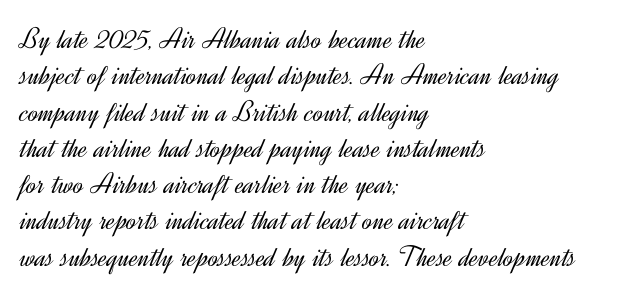
Compared with a typical body face, this is equally light or lighter still. This rendering leaves character spacing at its baseline value. Here the designer chose a conventional face with non-uniform glyph widths. Check under the words: just untouched page.
